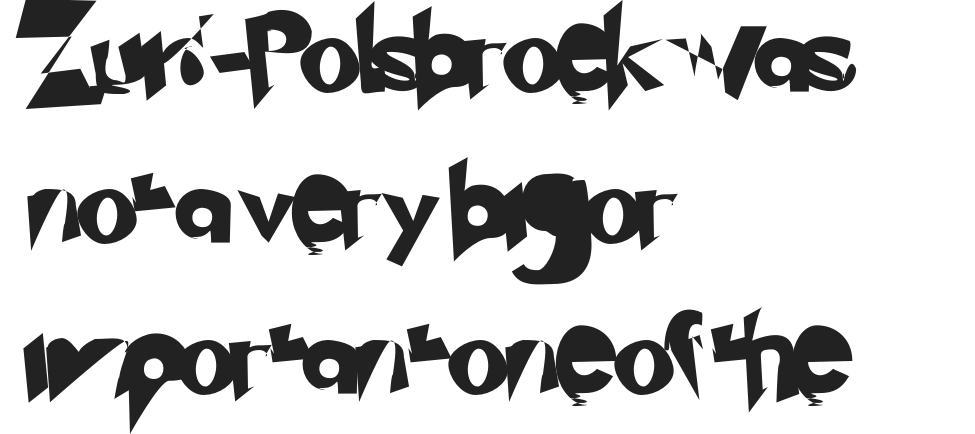
{"serif": "no", "width": "normal", "stroke_contrast": "low", "x_height": "small", "monospaced": "no", "underline": "no", "align": "left", "line_spacing": "loose", "line_spacing_ratio": 1.91, "letter_spacing": "normal", "letter_spacing_em": 0.0, "glyph_px": 79}
